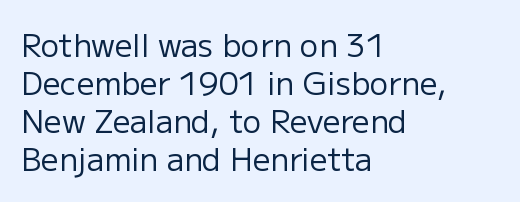
The specimen reads as upright at a glance. Plain, unruled lines of type. The rendering keeps characters at their native spacing. Stem width sits at or under what a default text font uses.
